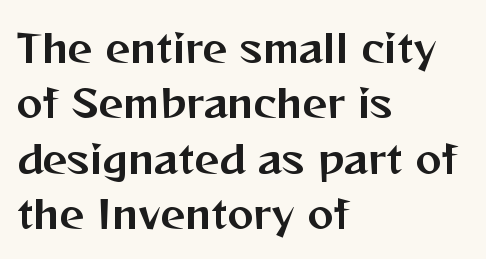
The image shows 39 px sans-serif type, upright; set left-aligned, normal line spacing (1.42x), normal letter spacing, not underlined; medium stroke contrast and a medium x-height.
